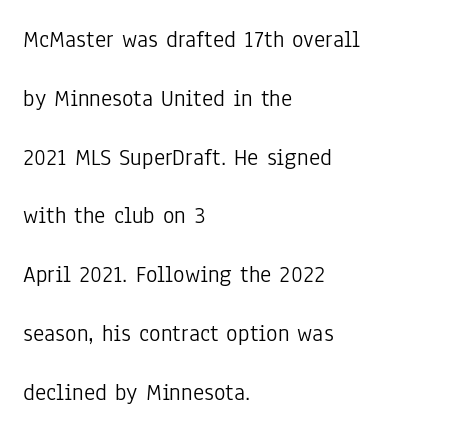
A roman cut, with each character standing at attention. Characters follow at the spacing the type designer built in. The weight would be labelled regular, book, light, or lighter still. Layout note: lines flush left.
